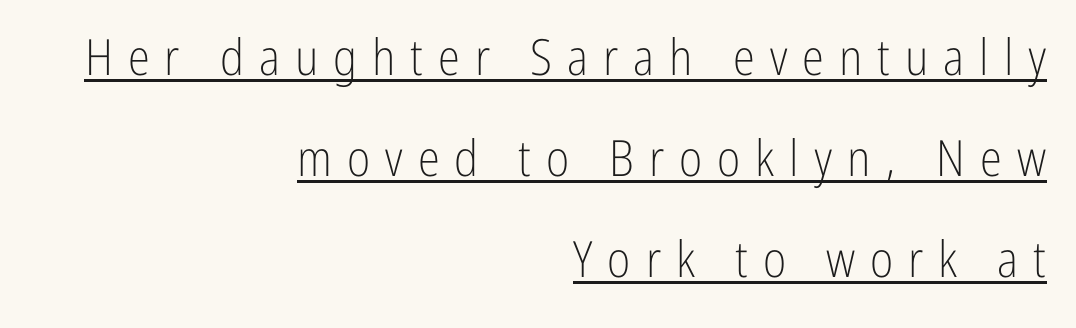
{"serif": "no", "italic": "no", "bold": "no", "weight": "light", "width": "condensed", "stroke_contrast": "low", "x_height": "medium", "monospaced": "no", "underline": "yes", "align": "right", "line_spacing": "loose", "line_spacing_ratio": 2.02, "letter_spacing": "wide", "letter_spacing_em": 0.3, "glyph_px": 50}
